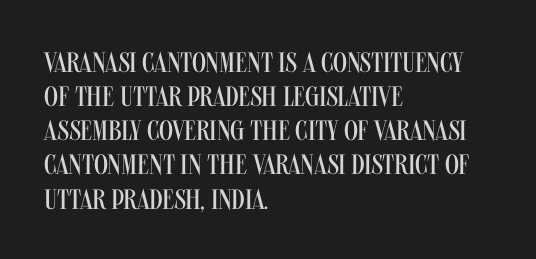
{"serif": "no", "italic": "no", "bold": "no", "weight": "regular", "width": "condensed", "stroke_contrast": "medium", "x_height": "large", "monospaced": "no", "underline": "no", "align": "left", "line_spacing_ratio": 1.22, "letter_spacing": "normal", "letter_spacing_em": 0.0, "glyph_px": 28}
